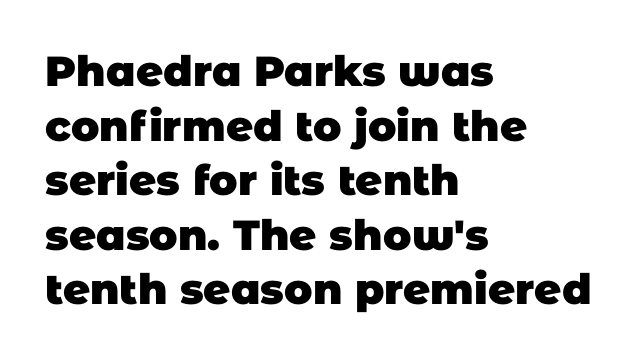
Varying glyph widths throughout — classic text-font behaviour. Is the letter spacing exaggerated? No — it looks like the ordinary default. The setting favours the left margin, as ordinary paragraphs usually do. Thick stems and heavy bowls — unmistakably bold.
